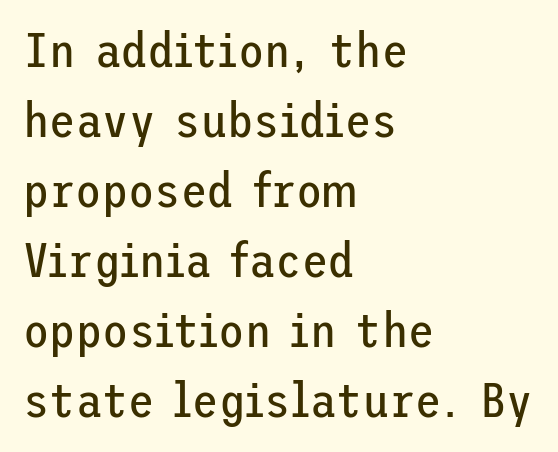
The area under the type is left untouched. Students, note that the glyphs here touch the page at normal intervals. Teacher's note: observe the even left margin — that is flush-left alignment. Style check: upright. Each stroke keeps to a modest, everyday thickness or less.
